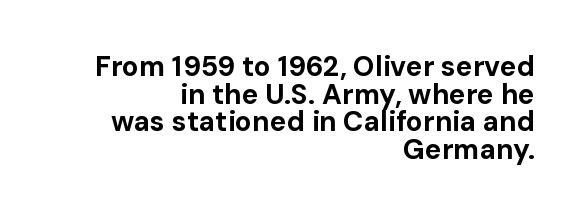
Nope, no serifs anywhere on these letters. Reading down the block, your eye finds every line finishing at a fixed right position. The face used here has the dense, thick strokes of a bold. Vertical spacing — tight. A bare baseline throughout the passage.
